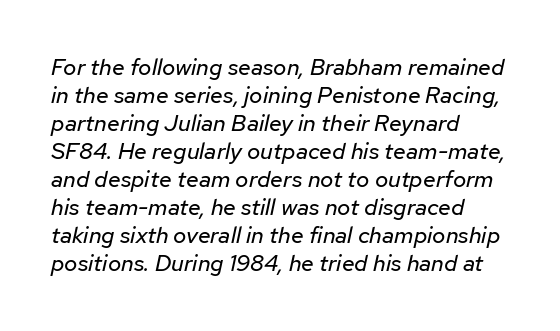
Q: Is the text bold? A: No.
Q: Is the text italic (slanted)? A: Yes, it leans right by about 12 degrees.
Q: Is the text underlined? A: No.
Q: How is the paragraph aligned? A: Left-aligned.
Q: Is the spacing between letters normal or unusually wide? A: Normal.
